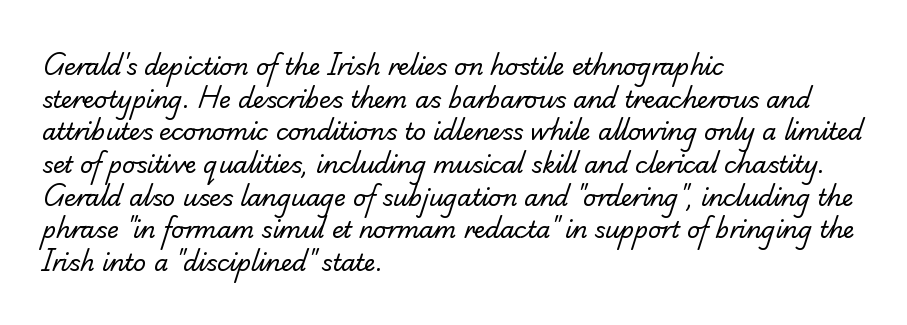
Q: Is the text bold? A: No.
Q: Is the text underlined? A: No.
Q: How is the paragraph aligned? A: Left-aligned.
Q: Is the spacing between letters normal or unusually wide? A: Normal.
Q: Is the spacing between lines tight, normal or loose? A: Normal.
